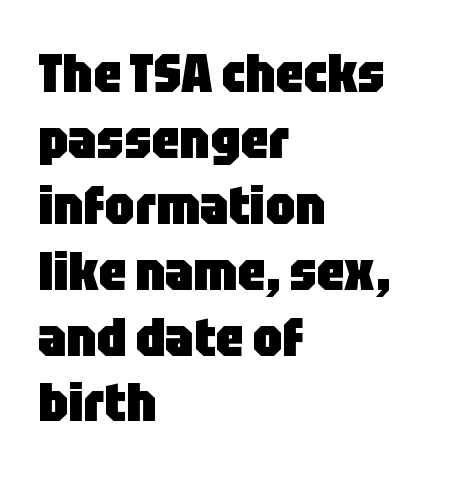
{"serif": "no", "italic": "no", "bold": "yes", "weight": "heavy", "width": "condensed", "stroke_contrast": "low", "x_height": "large", "monospaced": "no", "underline": "no", "align": "left", "line_spacing_ratio": 1.22, "letter_spacing": "normal", "letter_spacing_em": 0.0, "glyph_px": 54}
